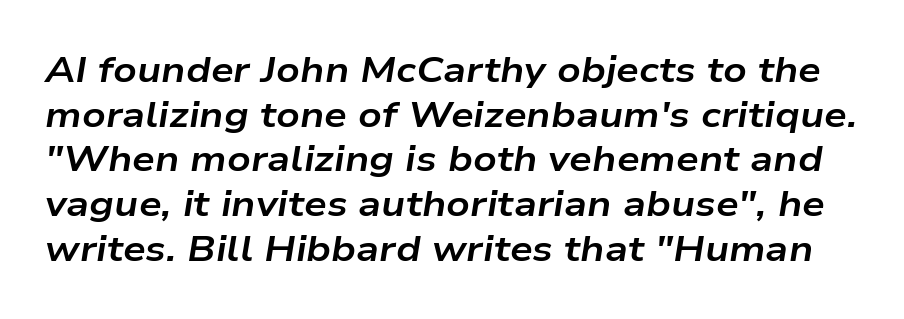
Every character sits at an angle, as italics do. A typesetter would call this proportional, since set widths differ per character. Between one letter and the next there's only the usual sliver of space. These words are printed bold, with thick strokes throughout. This rendering features lettering with no underline.
